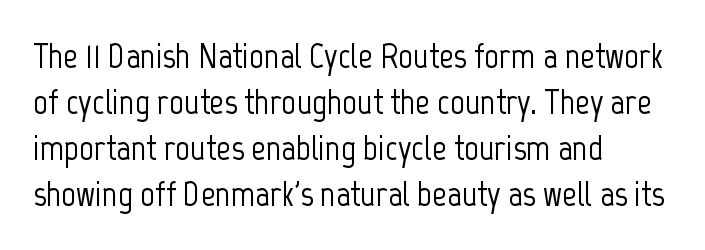
{"serif": "no", "italic": "no", "width": "condensed", "stroke_contrast": "low", "x_height": "medium", "monospaced": "no", "underline": "no", "align": "left", "line_spacing": "normal", "line_spacing_ratio": 1.28, "letter_spacing": "normal", "letter_spacing_em": 0.0, "glyph_px": 36}
